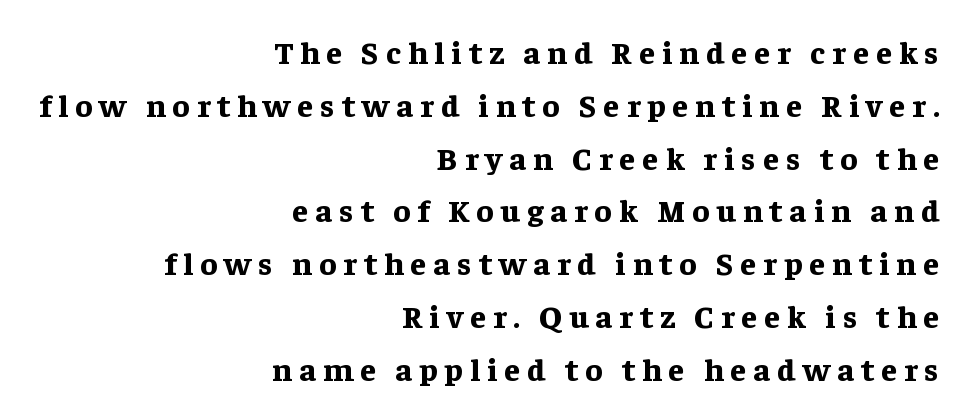
Q: Is the text bold? A: Yes.
Q: Is the text italic (slanted)? A: No, it is upright.
Q: Is the typeface a serif or a sans-serif typeface? A: Serif.
Q: Is the text underlined? A: No.
Q: How is the paragraph aligned? A: Right-aligned.
Q: Is the spacing between letters normal or unusually wide? A: Unusually wide.
Q: Is the spacing between lines tight, normal or loose? A: Normal.
Q: Width (condensed, normal, or wide)? A: Normal.
Q: Stroke contrast? A: Low.
Q: x-height? A: Medium.
Q: Monospaced? A: No.
